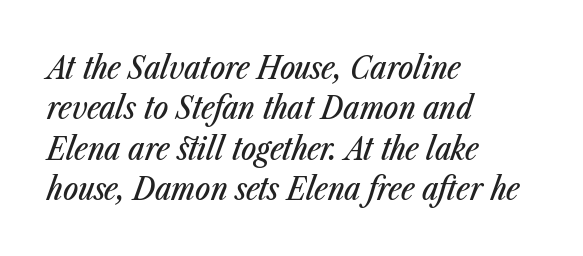
Spacing between characters is what you'd get straight out of the box. If you drew a line through each stem, it would be angled. These lines stack with their left ends in a neat column. Proportional: the letters do not fall into vertical columns. Is there much room between lines? A standard amount, neither cramped nor airy. The gap between lines stays unmarked.
